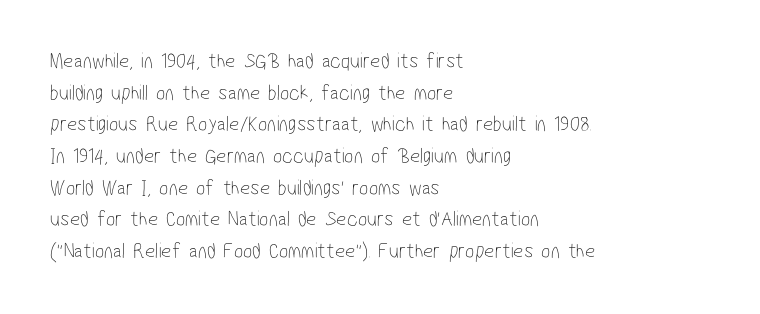
The image shows 22 px text type; set left-aligned, normal line spacing (1.44x), normal letter spacing, not underlined.
